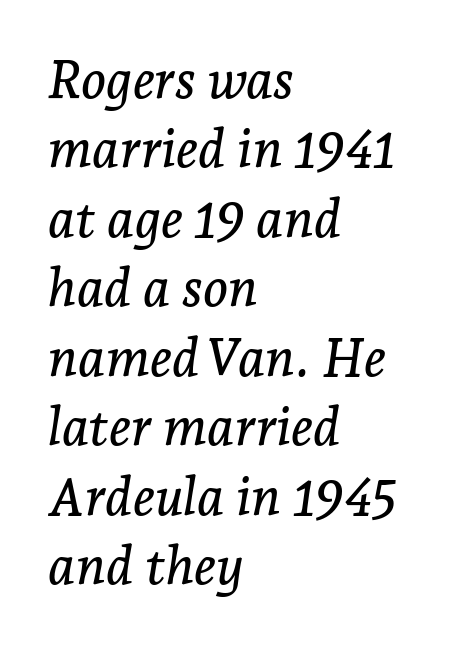
Q: Is the text italic (slanted)? A: Yes, it leans right by about 7 degrees.
Q: Is the typeface a serif or a sans-serif typeface? A: Serif.
Q: Is the text underlined? A: No.
Q: How is the paragraph aligned? A: Left-aligned.
Q: Is the spacing between letters normal or unusually wide? A: Normal.
Q: Is the spacing between lines tight, normal or loose? A: Normal.
Q: Width (condensed, normal, or wide)? A: Normal.
Q: Stroke contrast? A: Low.
Q: x-height? A: Medium.
Q: Monospaced? A: No.
